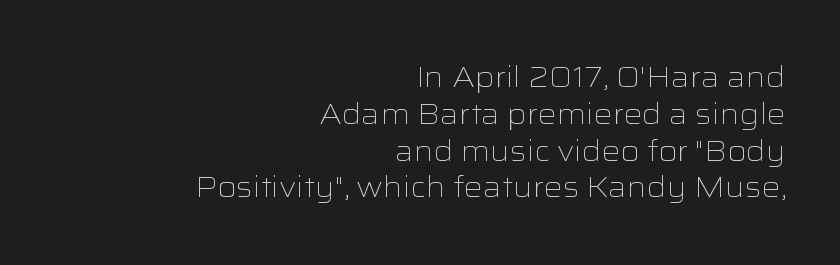
Q: Is the text bold? A: No.
Q: Is the text italic (slanted)? A: No, it is upright.
Q: Is the typeface a serif or a sans-serif typeface? A: Sans-serif.
Q: Is the text underlined? A: No.
Q: How is the paragraph aligned? A: Right-aligned.
Q: Is the spacing between letters normal or unusually wide? A: Normal.
Q: Is the spacing between lines tight, normal or loose? A: Normal.
Q: Width (condensed, normal, or wide)? A: Wide.
Q: Stroke contrast? A: Low.
Q: x-height? A: Medium.
Q: Monospaced? A: No.
